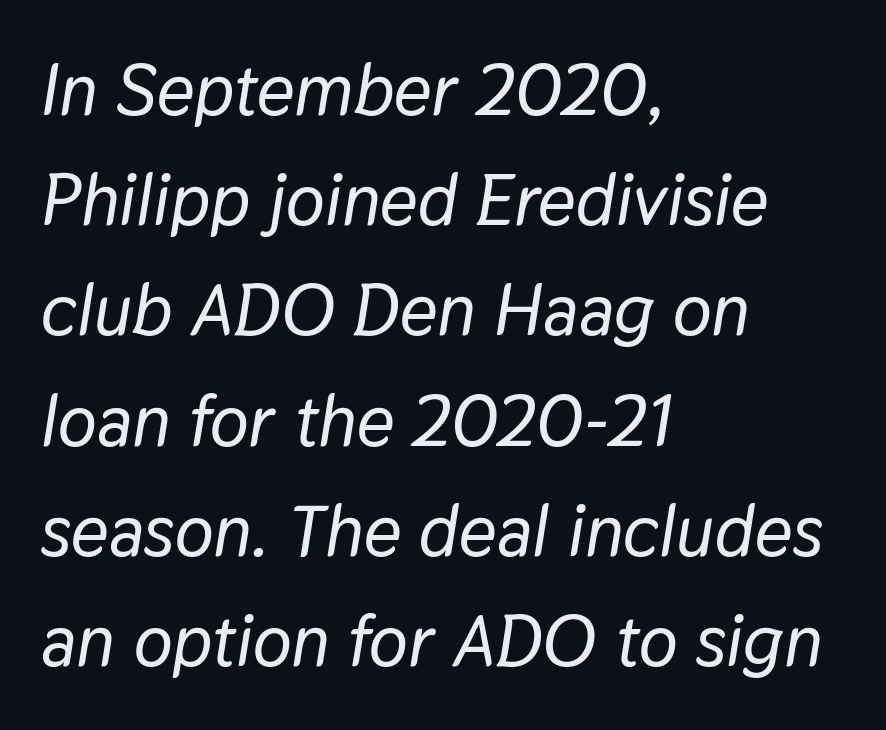
{"italic": "yes", "lean": "right", "slant_degrees": 9, "width": "normal", "stroke_contrast": "low", "x_height": "medium", "monospaced": "no", "underline": "no", "align": "left", "line_spacing": "normal", "line_spacing_ratio": 1.51, "letter_spacing": "normal", "letter_spacing_em": 0.0, "glyph_px": 73}
